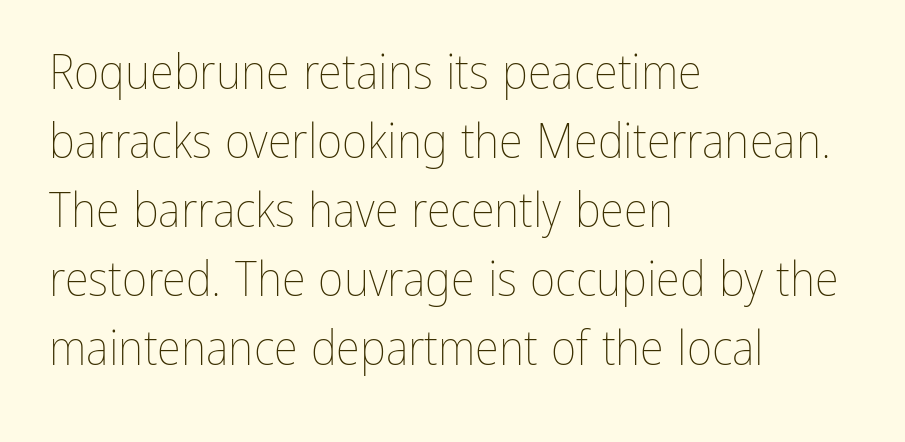
The image shows 49 px thin, condensed type, upright; set left-aligned, normal line spacing (1.41x), normal letter spacing, not underlined; low stroke contrast and a medium x-height.
